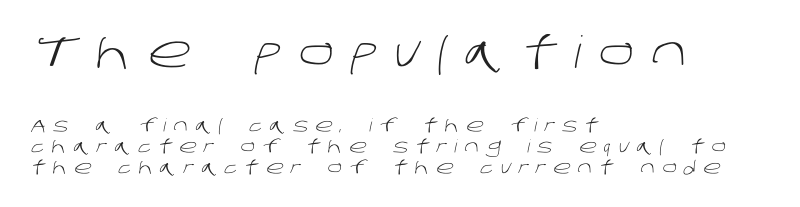
The strokes are not fattened; the text isn't bold. Note the varied advance widths — an 'i' is clearly narrower than an 'm'. The ragged edge is on the right, which tells us the setting is flush left. Block one is the big one; block two sits smaller underneath. Any mark beneath the type? The region is blank. You can tell from the bare stems that sans-serif type was used.
